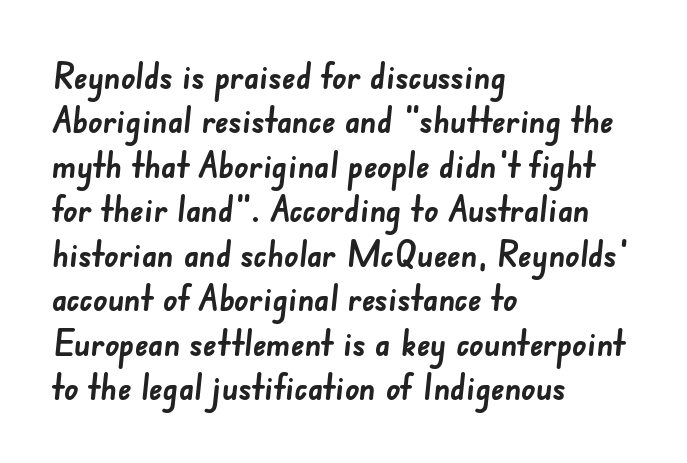
Q: Is the text bold? A: Yes.
Q: Is the typeface a serif or a sans-serif typeface? A: Sans-serif.
Q: Is the text underlined? A: No.
Q: How is the paragraph aligned? A: Left-aligned.
Q: Is the spacing between letters normal or unusually wide? A: Normal.
Q: Is the spacing between lines tight, normal or loose? A: Normal.
Q: Width (condensed, normal, or wide)? A: Normal.
Q: Stroke contrast? A: Low.
Q: x-height? A: Small.
Q: Monospaced? A: No.
